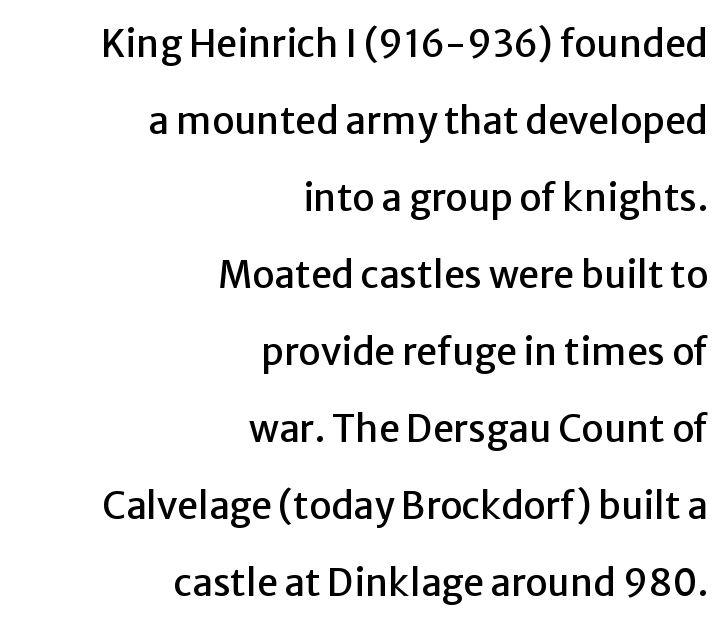
{"serif": "no", "italic": "no", "width": "normal", "stroke_contrast": "low", "x_height": "medium", "monospaced": "no", "underline": "no", "align": "right", "line_spacing": "loose", "line_spacing_ratio": 2.08, "letter_spacing": "normal", "letter_spacing_em": 0.0, "glyph_px": 37}
